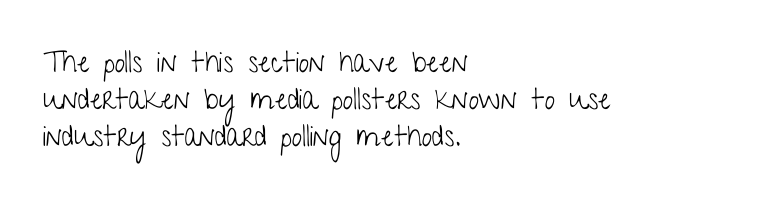
Q: Is the text bold? A: No.
Q: Is the text italic (slanted)? A: No, it is upright.
Q: Is the typeface a serif or a sans-serif typeface? A: Sans-serif.
Q: Is the text underlined? A: No.
Q: How is the paragraph aligned? A: Left-aligned.
Q: Is the spacing between letters normal or unusually wide? A: Normal.
Q: Is the spacing between lines tight, normal or loose? A: Normal.
Q: Width (condensed, normal, or wide)? A: Condensed.
Q: Stroke contrast? A: Low.
Q: x-height? A: Medium.
Q: Monospaced? A: No.
